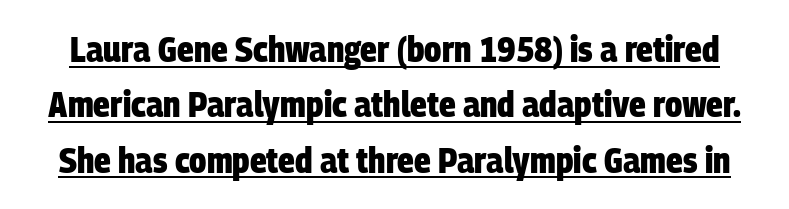
Q: Is the text bold? A: Yes.
Q: Is the typeface a serif or a sans-serif typeface? A: Sans-serif.
Q: Is the text underlined? A: Yes.
Q: Is the spacing between letters normal or unusually wide? A: Normal.
Q: Is the spacing between lines tight, normal or loose? A: Normal.
Q: Width (condensed, normal, or wide)? A: Condensed.
Q: Stroke contrast? A: Low.
Q: x-height? A: Large.
Q: Monospaced? A: No.
